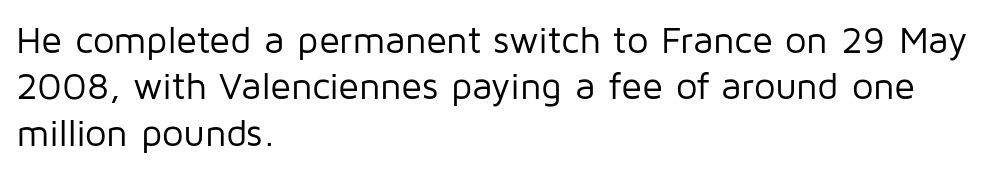
Q: Is the text bold? A: No.
Q: Is the text italic (slanted)? A: No, it is upright.
Q: Is the typeface a serif or a sans-serif typeface? A: Sans-serif.
Q: Is the text underlined? A: No.
Q: How is the paragraph aligned? A: Left-aligned.
Q: Is the spacing between letters normal or unusually wide? A: Normal.
Q: Width (condensed, normal, or wide)? A: Normal.
Q: Stroke contrast? A: Low.
Q: x-height? A: Medium.
Q: Monospaced? A: No.
